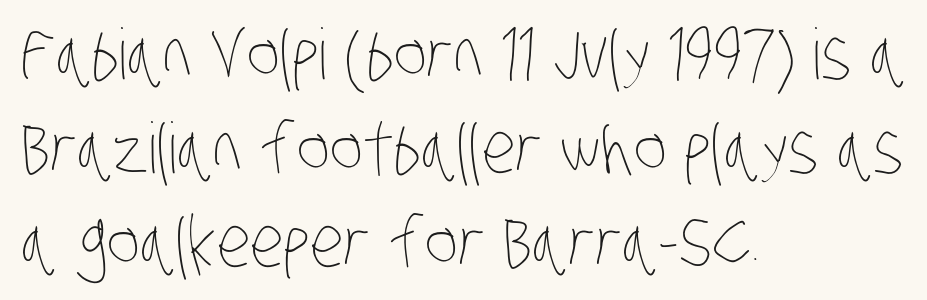
{"bold": "no", "weight": "thin", "width": "condensed", "stroke_contrast": "low", "x_height": "large", "monospaced": "no", "underline": "no", "align": "left", "line_spacing": "normal", "line_spacing_ratio": 1.34, "letter_spacing": "normal", "letter_spacing_em": 0.0, "glyph_px": 70}
